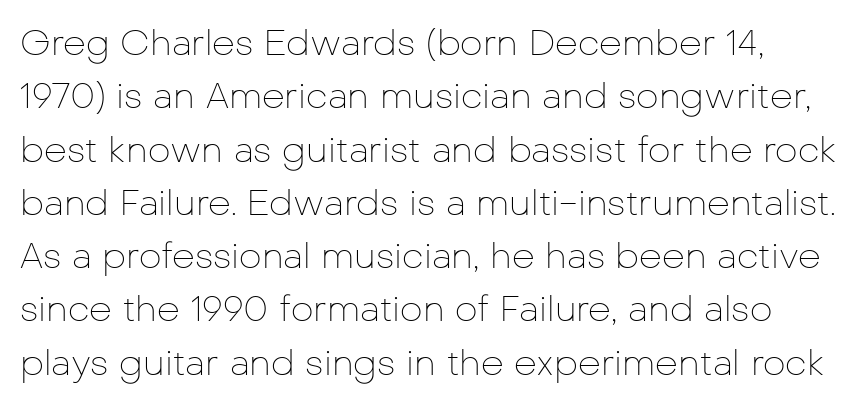
The image shows 36 px thin sans-serif type, upright; set normal line spacing (1.48x), normal letter spacing, not underlined; low stroke contrast and a medium x-height.
